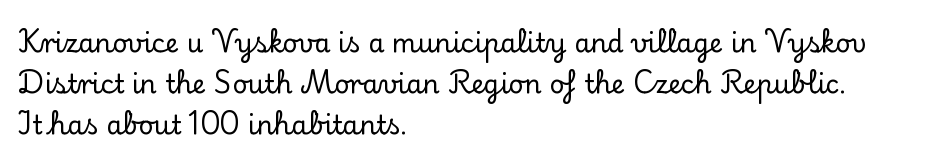
{"italic": "no", "underline": "no", "align": "left", "line_spacing": "normal", "line_spacing_ratio": 1.58, "letter_spacing": "normal", "letter_spacing_em": 0.0, "glyph_px": 26}
